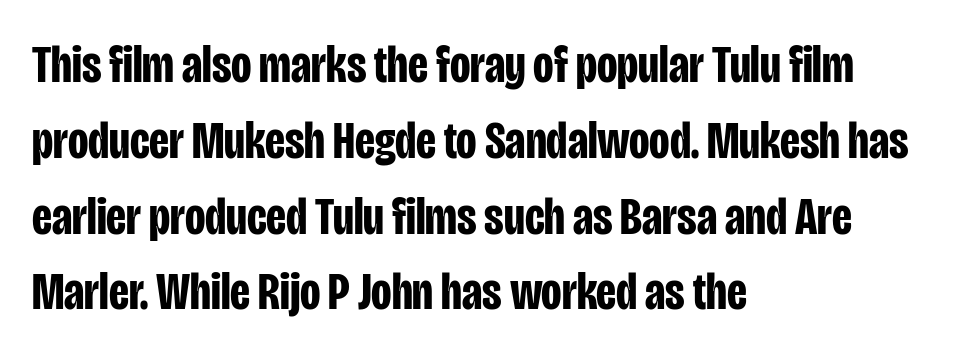
{"serif": "no", "italic": "no", "bold": "yes", "weight": "bold", "width": "condensed", "stroke_contrast": "low", "x_height": "large", "monospaced": "no", "underline": "no", "align": "left", "line_spacing": "normal", "line_spacing_ratio": 1.43, "letter_spacing": "normal", "letter_spacing_em": 0.0, "glyph_px": 53}
